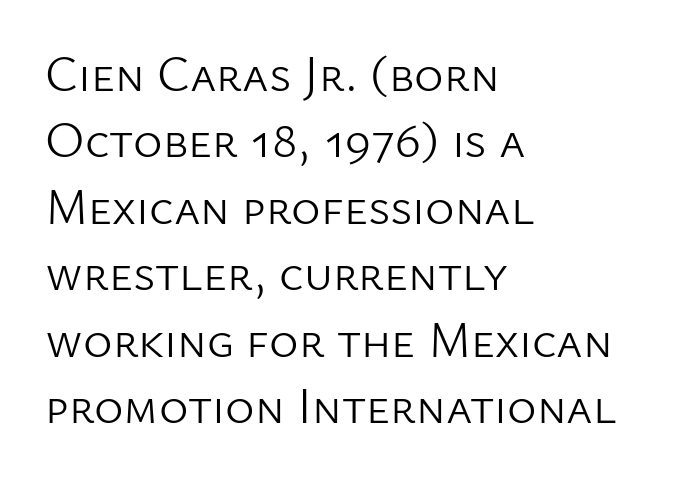
{"serif": "no", "italic": "no", "bold": "no", "weight": "light", "width": "normal", "stroke_contrast": "low", "x_height": "medium", "monospaced": "no", "underline": "no", "align": "left", "line_spacing": "normal", "line_spacing_ratio": 1.33, "letter_spacing": "normal", "letter_spacing_em": 0.0, "glyph_px": 50}
